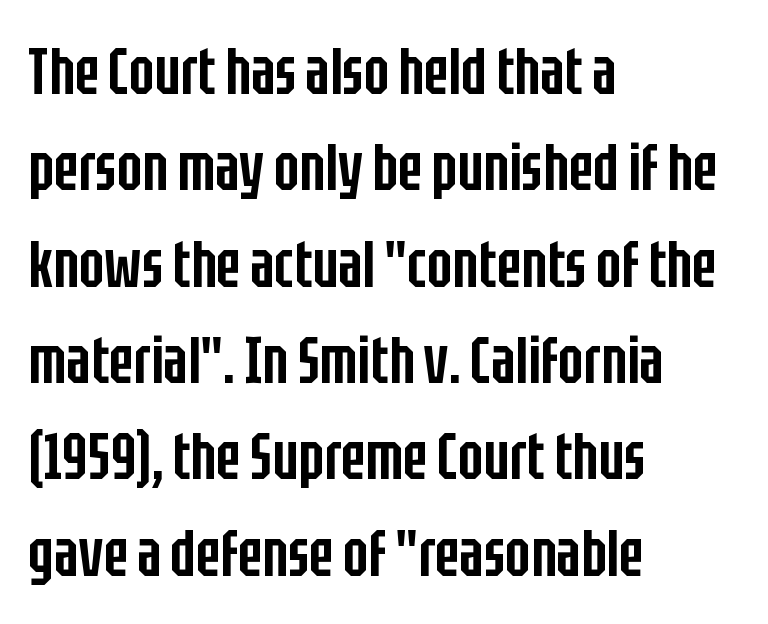
{"serif": "no", "italic": "no", "bold": "semi", "weight": "semibold", "width": "condensed", "stroke_contrast": "low", "x_height": "large", "monospaced": "no", "underline": "no", "align": "left", "line_spacing": "normal", "line_spacing_ratio": 1.46, "letter_spacing": "normal", "letter_spacing_em": 0.0, "glyph_px": 66}
